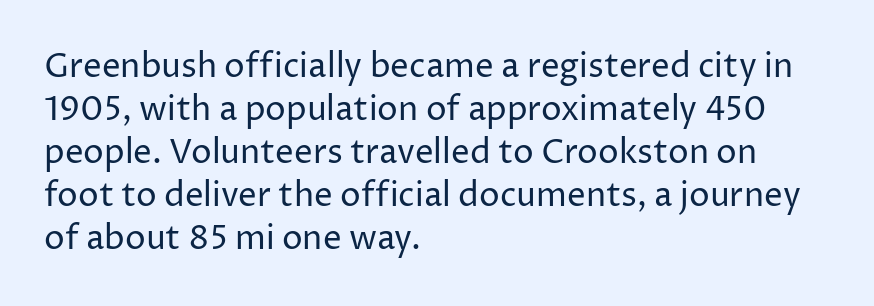
Reading down the block, your eye returns to a fixed left position each line. The type sits square on the baseline with zero lean. Rows of type keep a routine distance in the vertical direction. Tracking value appears to be zero — textbook default spacing.
